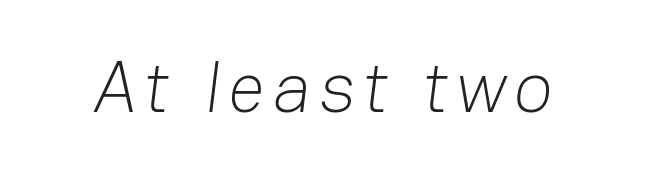
The image shows 73 px light sans-serif type; set not underlined; low stroke contrast and a medium x-height.
